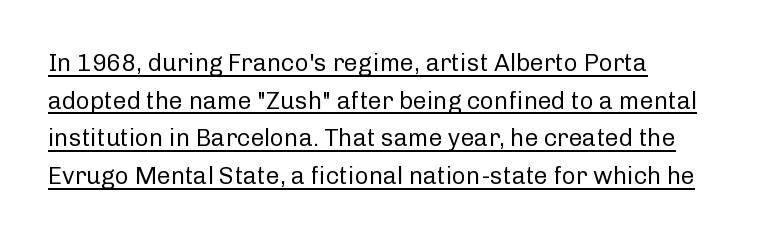
{"italic": "no", "bold": "no", "underline": "yes", "align": "left", "line_spacing": "normal", "line_spacing_ratio": 1.57, "letter_spacing": "normal", "letter_spacing_em": 0.0, "glyph_px": 24}
